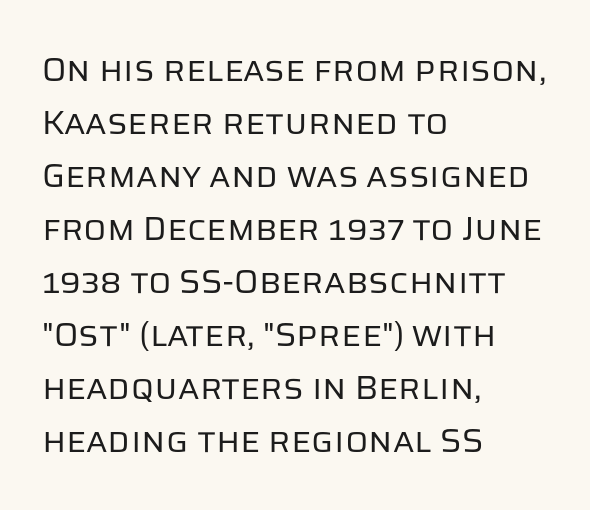
The image shows 34 px regular-weight sans-serif type, upright; set left-aligned, normal line spacing (1.56x), normal letter spacing, not underlined; low stroke contrast and a large x-height.
